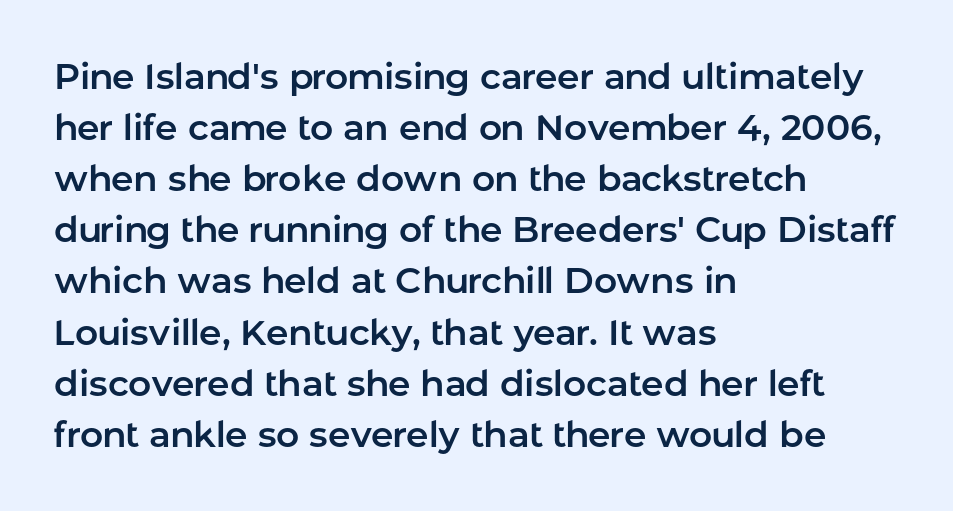
{"serif": "no", "italic": "no", "width": "normal", "stroke_contrast": "low", "x_height": "medium", "monospaced": "no", "underline": "no", "align": "left", "line_spacing": "normal", "line_spacing_ratio": 1.42, "letter_spacing": "normal", "letter_spacing_em": 0.0, "glyph_px": 36}
